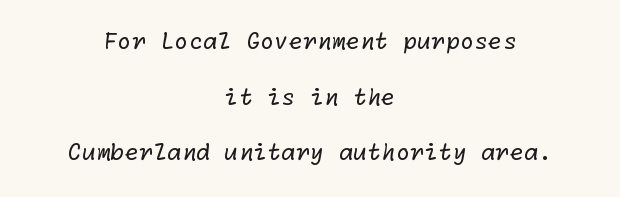
The image shows 23 px text type; set centered, loose line spacing (2.42x), normal letter spacing, not underlined.
